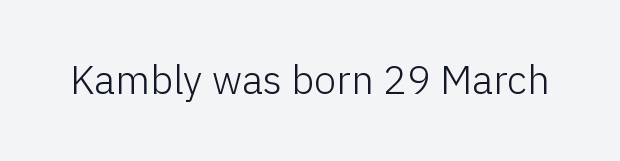
{"serif": "no", "italic": "no", "bold": "no", "weight": "light", "width": "normal", "stroke_contrast": "low", "x_height": "medium", "monospaced": "no", "underline": "no", "letter_spacing": "normal", "letter_spacing_em": 0.0, "glyph_px": 40}
